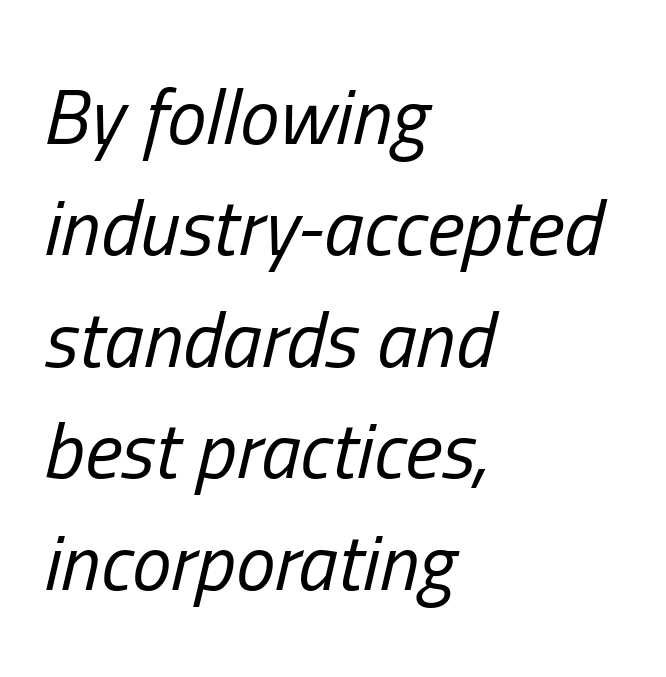
The image shows 79 px regular-weight, condensed type, italic (leaning right); set left-aligned, normal line spacing (1.41x), normal letter spacing, not underlined; low stroke contrast and a medium x-height.
